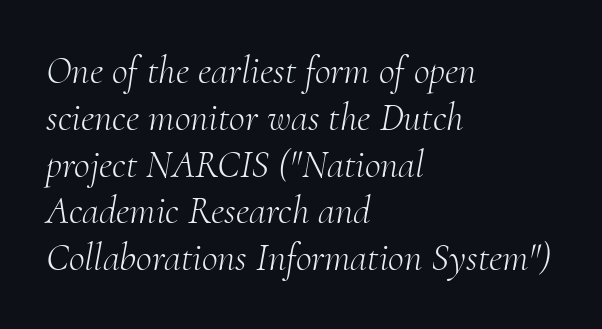
Q: Is the text bold? A: No.
Q: Is the text italic (slanted)? A: Yes, it leans right by about 10 degrees.
Q: Is the typeface a serif or a sans-serif typeface? A: Serif.
Q: Is the text underlined? A: No.
Q: How is the paragraph aligned? A: Left-aligned.
Q: Is the spacing between letters normal or unusually wide? A: Normal.
Q: Width (condensed, normal, or wide)? A: Normal.
Q: Stroke contrast? A: Medium.
Q: x-height? A: Small.
Q: Monospaced? A: No.
